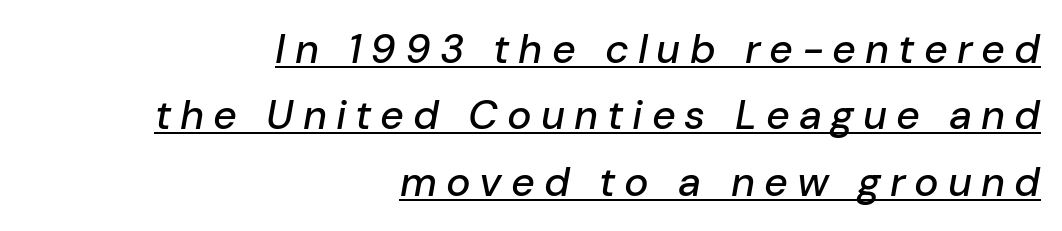
{"italic": "yes", "lean": "right", "slant_degrees": 10, "width": "normal", "stroke_contrast": "low", "x_height": "medium", "monospaced": "no", "underline": "yes", "align": "right", "line_spacing": "normal", "line_spacing_ratio": 1.62, "letter_spacing": "wide", "letter_spacing_em": 0.22, "glyph_px": 41}
